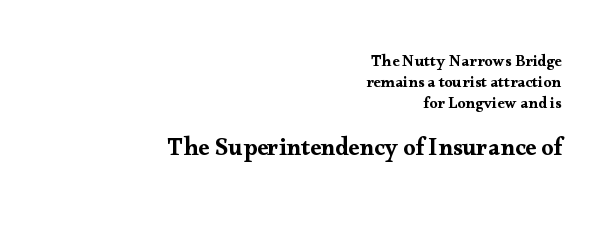
The image shows 24 px bold type, upright; set right-aligned, normal line spacing (1.3x), normal letter spacing, not underlined; the second (bottom) block is 1.5x larger.
